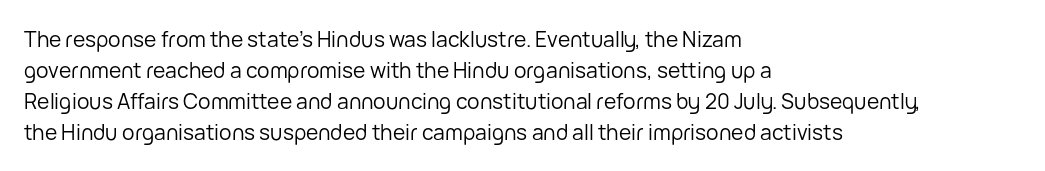
If you drew a line through each stem, it would be perfectly vertical. Leftover space on each line is placed entirely after the last word. The vertical gap from one line to the next is medium. The specimen omits any rule beneath the text block's lines.
